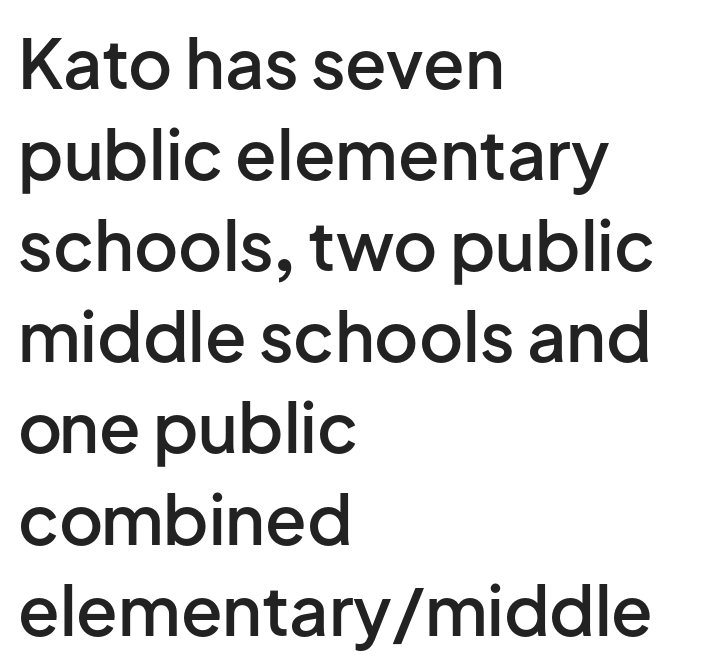
The image shows 68 px semibold sans-serif type, upright; set left-aligned, normal line spacing (1.34x), normal letter spacing, not underlined; low stroke contrast and a medium x-height.
